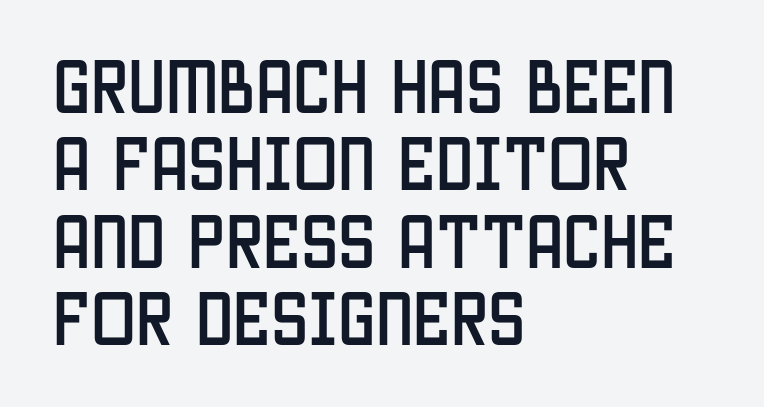
The image shows 60 px condensed sans-serif type, upright; set left-aligned, normal line spacing (1.29x), normal letter spacing, not underlined; low stroke contrast and a large x-height.
